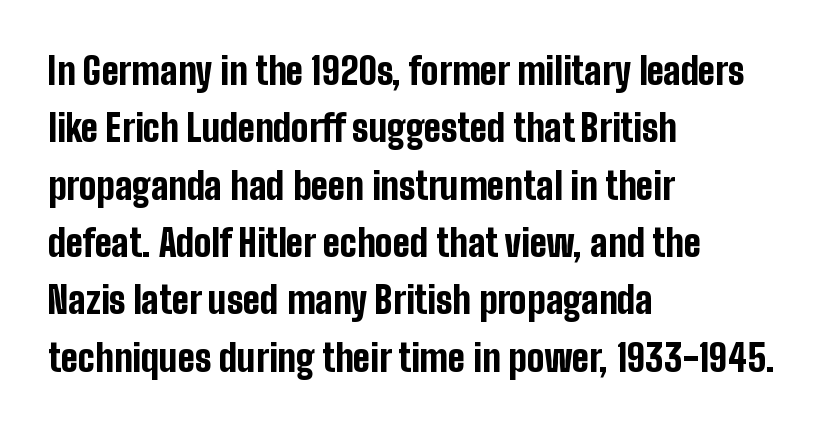
The image shows 37 px bold, condensed sans-serif type, upright; set left-aligned, normal line spacing (1.55x), normal letter spacing, not underlined; low stroke contrast and a medium x-height.
